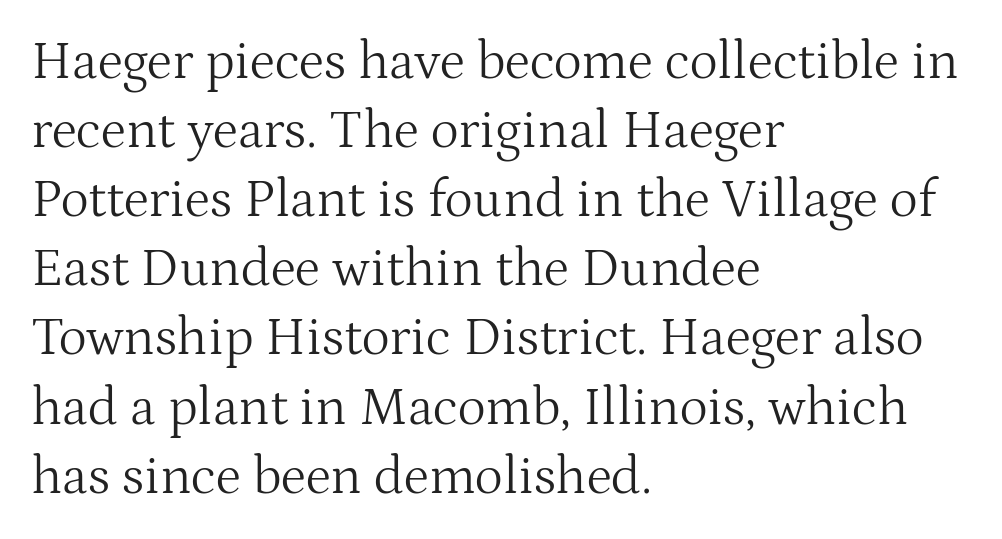
Q: Is the text bold? A: No.
Q: Is the text italic (slanted)? A: No, it is upright.
Q: Is the typeface a serif or a sans-serif typeface? A: Serif.
Q: Is the text underlined? A: No.
Q: How is the paragraph aligned? A: Left-aligned.
Q: Is the spacing between letters normal or unusually wide? A: Normal.
Q: Is the spacing between lines tight, normal or loose? A: Normal.
Q: Width (condensed, normal, or wide)? A: Normal.
Q: Stroke contrast? A: Medium.
Q: x-height? A: Medium.
Q: Monospaced? A: No.
